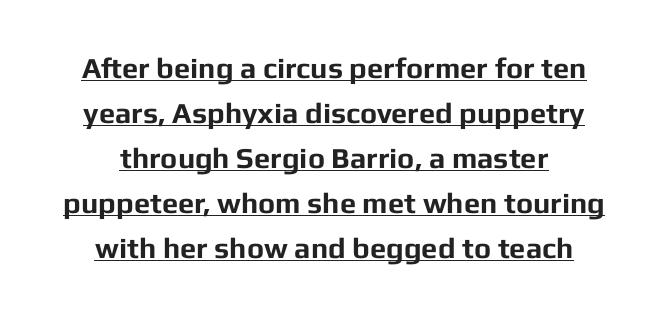
Rows of type keep a routine distance in the vertical direction. The face used here is proportionally spaced, like ordinary book or web type. The typesetting leans heavy: a genuine bold. These lines stack symmetrically, like a column narrowing and widening about its center. Nope, no serifs anywhere on these letters. You can tell it's not italic because the verticals are truly vertical.
